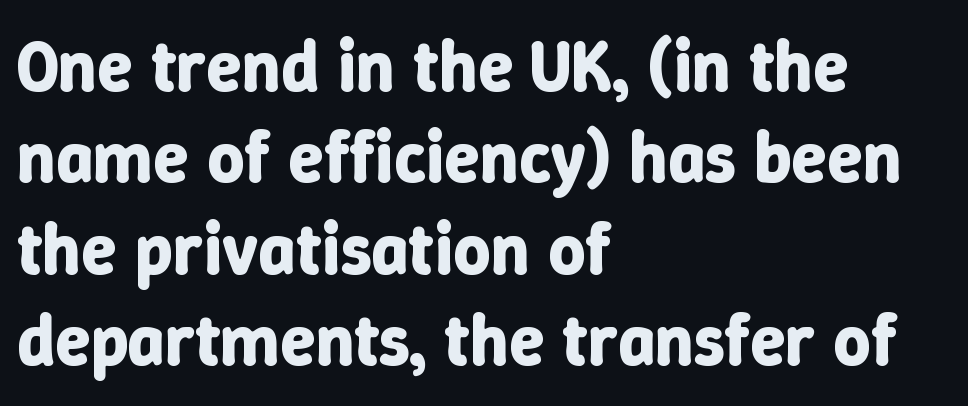
{"italic": "no", "bold": "yes", "weight": "bold", "width": "normal", "stroke_contrast": "low", "x_height": "medium", "monospaced": "no", "underline": "no", "align": "left", "line_spacing": "normal", "line_spacing_ratio": 1.27, "letter_spacing": "normal", "letter_spacing_em": 0.0, "glyph_px": 72}
